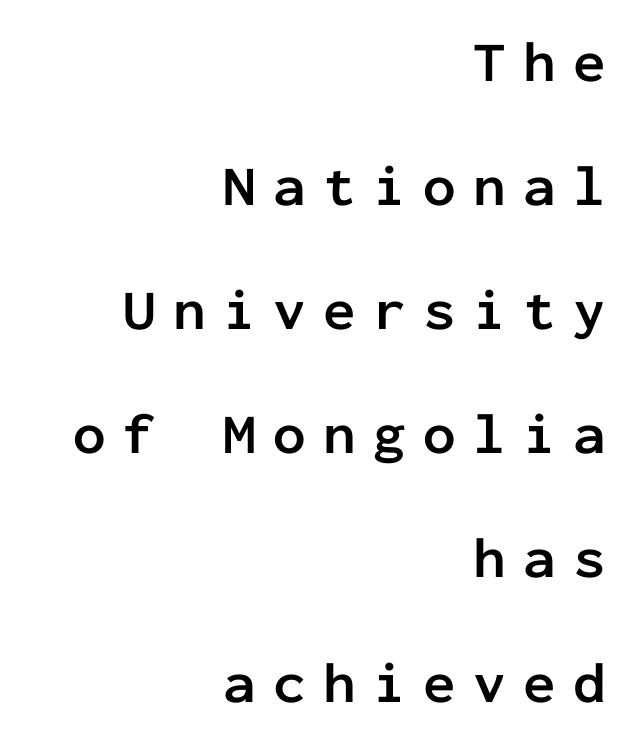
Emphasis by weight is at full strength: bold. Look at the bottom of the vertical strokes: they stop flat, with no serifs. A typesetter would mark this as roman, not italic. Looks like terminal output: every glyph gets an equal slot.
